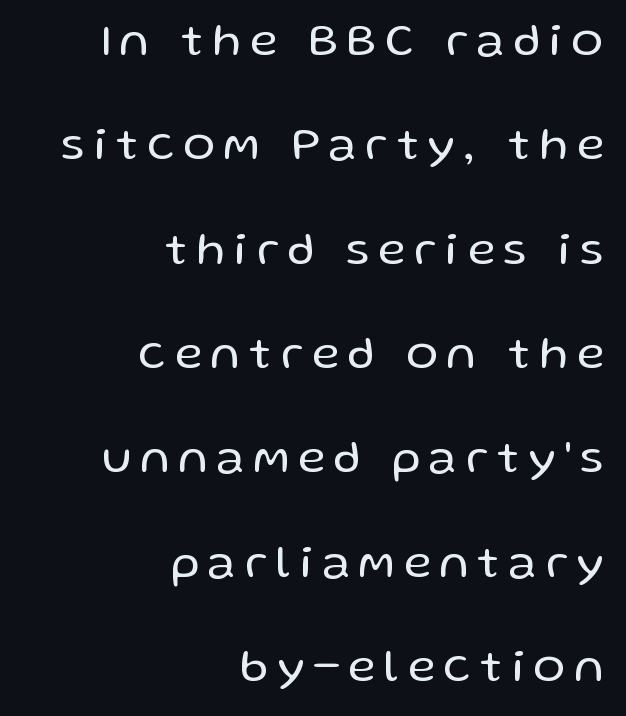
The image shows 47 px regular-weight sans-serif type, upright; set right-aligned, loose line spacing (2.22x), unusually wide letter spacing (+0.2 em), not underlined; low stroke contrast and a medium x-height.
